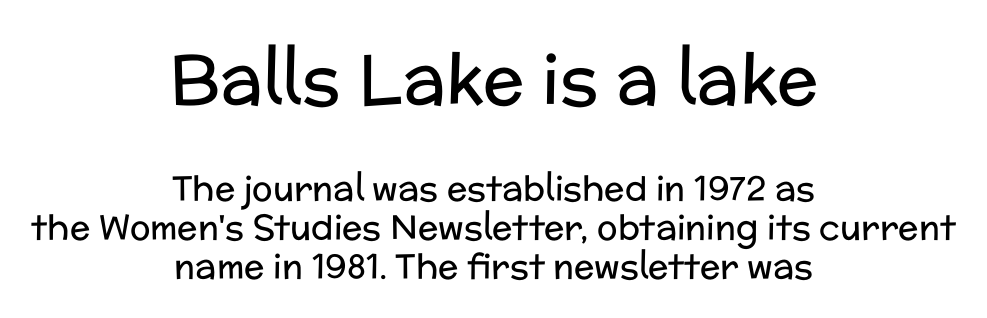
Q: Is the text bold? A: No.
Q: Is the text italic (slanted)? A: No, it is upright.
Q: Is the typeface a serif or a sans-serif typeface? A: Sans-serif.
Q: Is the text underlined? A: No.
Q: How is the paragraph aligned? A: Centered.
Q: Is the spacing between letters normal or unusually wide? A: Normal.
Q: Is the spacing between lines tight, normal or loose? A: Tight.
Q: Which block of text is set in a larger size, the first (top) or the second (bottom)? A: The first (top) one.
Q: Width (condensed, normal, or wide)? A: Normal.
Q: Stroke contrast? A: Low.
Q: x-height? A: Medium.
Q: Monospaced? A: No.
